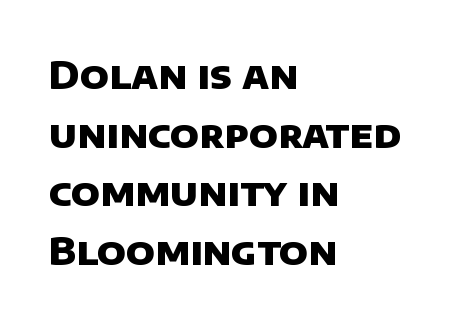
Q: Is the text bold? A: Yes.
Q: Is the typeface a serif or a sans-serif typeface? A: Sans-serif.
Q: Is the text underlined? A: No.
Q: How is the paragraph aligned? A: Left-aligned.
Q: Is the spacing between letters normal or unusually wide? A: Normal.
Q: Is the spacing between lines tight, normal or loose? A: Normal.
Q: Width (condensed, normal, or wide)? A: Normal.
Q: Stroke contrast? A: Low.
Q: x-height? A: Large.
Q: Monospaced? A: No.
